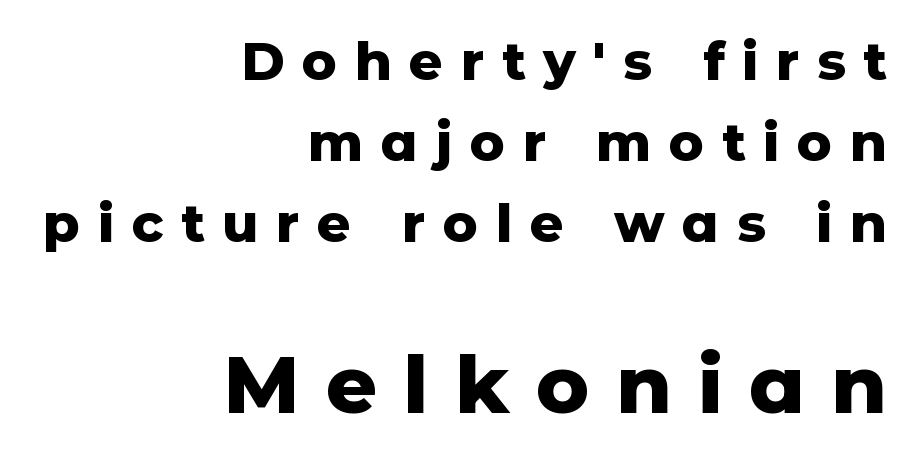
{"serif": "no", "italic": "no", "bold": "yes", "weight": "heavy", "width": "normal", "stroke_contrast": "low", "x_height": "medium", "monospaced": "no", "underline": "no", "align": "right", "line_spacing": "normal", "line_spacing_ratio": 1.53, "letter_spacing": "wide", "letter_spacing_em": 0.33, "larger_block": "second", "size_ratio": 1.51, "glyph_px": 80}
